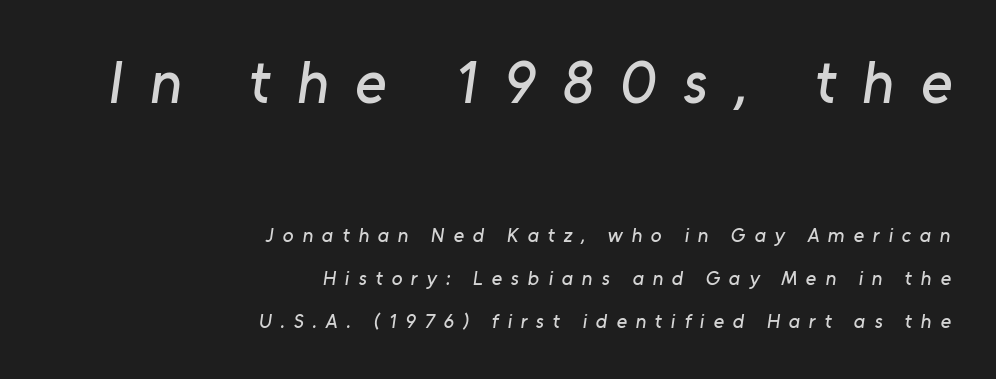
The image shows 60 px sans-serif type; set right-aligned, loose line spacing (2.15x), unusually wide letter spacing (+0.44 em), not underlined; the first (top) block is 3.0x larger; low stroke contrast and a medium x-height.
